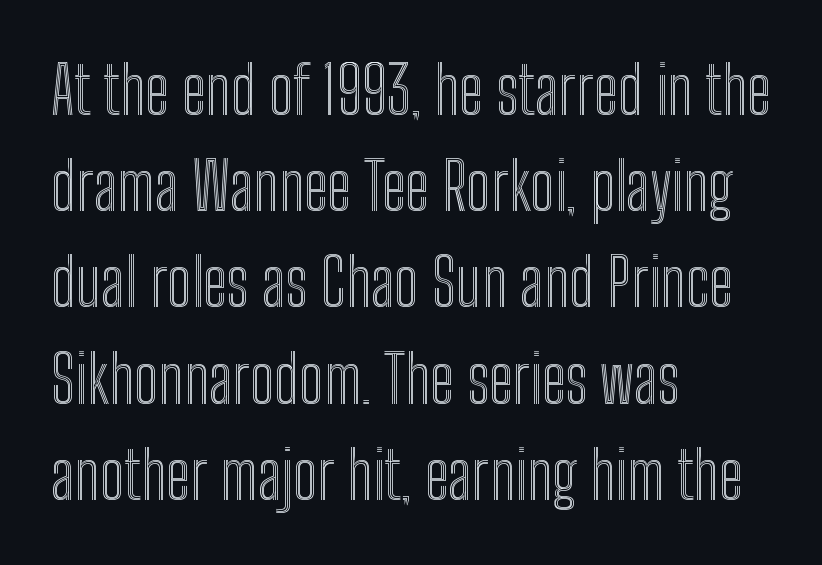
Q: Is the text italic (slanted)? A: No, it is upright.
Q: Is the text underlined? A: No.
Q: How is the paragraph aligned? A: Left-aligned.
Q: Is the spacing between letters normal or unusually wide? A: Normal.
Q: Is the spacing between lines tight, normal or loose? A: Normal.
Q: Width (condensed, normal, or wide)? A: Condensed.
Q: x-height? A: Medium.
Q: Monospaced? A: No.
